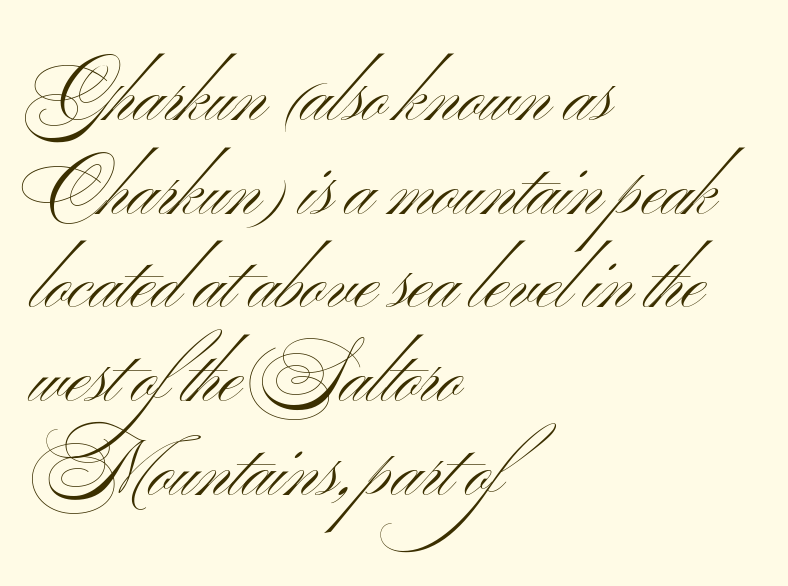
Q: Is the text bold? A: No.
Q: Is the text italic (slanted)? A: Yes.
Q: Is the typeface a serif or a sans-serif typeface? A: Sans-serif.
Q: Is the text underlined? A: No.
Q: How is the paragraph aligned? A: Left-aligned.
Q: Is the spacing between letters normal or unusually wide? A: Normal.
Q: Is the spacing between lines tight, normal or loose? A: Normal.
Q: Width (condensed, normal, or wide)? A: Wide.
Q: Stroke contrast? A: Medium.
Q: x-height? A: Small.
Q: Monospaced? A: No.
